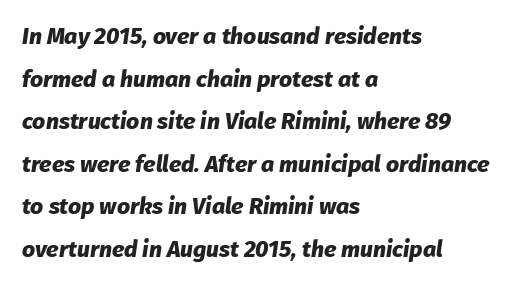
{"italic": "yes", "lean": "right", "slant_degrees": 8, "bold": "yes", "underline": "no", "align": "left", "line_spacing_ratio": 1.85, "letter_spacing": "normal", "letter_spacing_em": 0.0, "glyph_px": 23}
